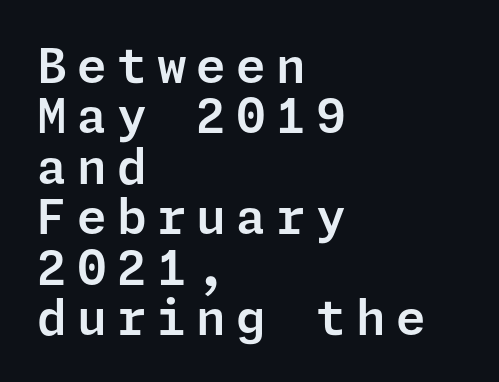
{"serif": "no", "italic": "no", "width": "normal", "stroke_contrast": "low", "x_height": "medium", "underline": "no", "align": "left", "line_spacing": "tight", "line_spacing_ratio": 1.05, "letter_spacing": "wide", "letter_spacing_em": 0.21, "glyph_px": 48}
